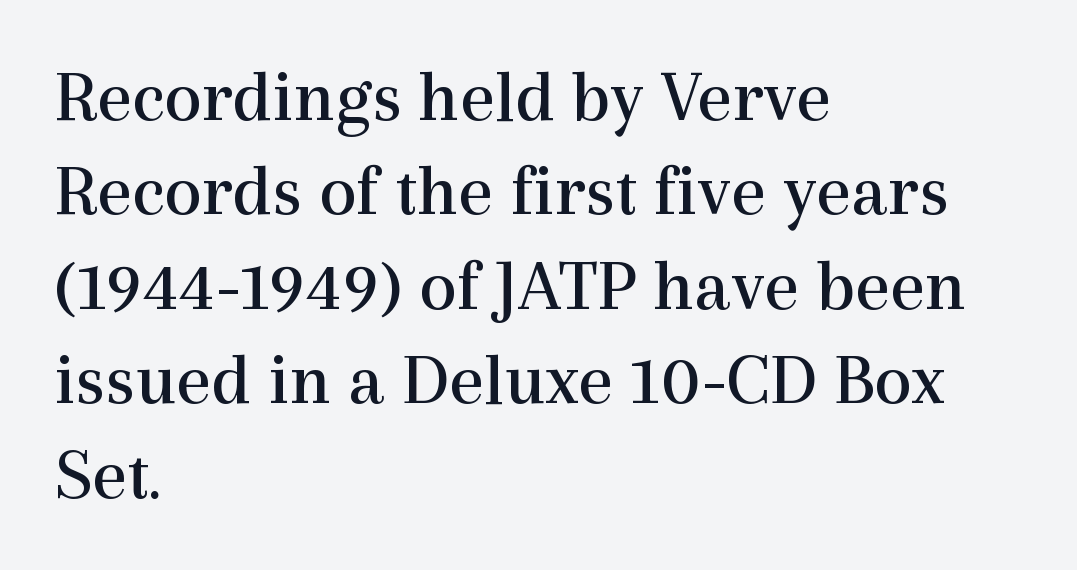
Q: Is the text bold? A: No.
Q: Is the text italic (slanted)? A: No, it is upright.
Q: Is the typeface a serif or a sans-serif typeface? A: Serif.
Q: Is the text underlined? A: No.
Q: How is the paragraph aligned? A: Left-aligned.
Q: Is the spacing between letters normal or unusually wide? A: Normal.
Q: Is the spacing between lines tight, normal or loose? A: Normal.
Q: Width (condensed, normal, or wide)? A: Normal.
Q: x-height? A: Medium.
Q: Monospaced? A: No.
